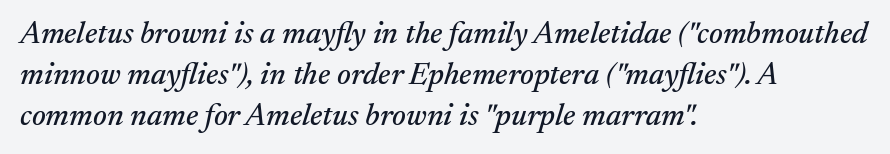
The line-height multiplier appears to be the usual default. Emphasis-style slanted type is in use. How are the letters spaced? Ordinarily, with no added tracking. Looks like regular typesetting: each glyph gets only the width it needs.
